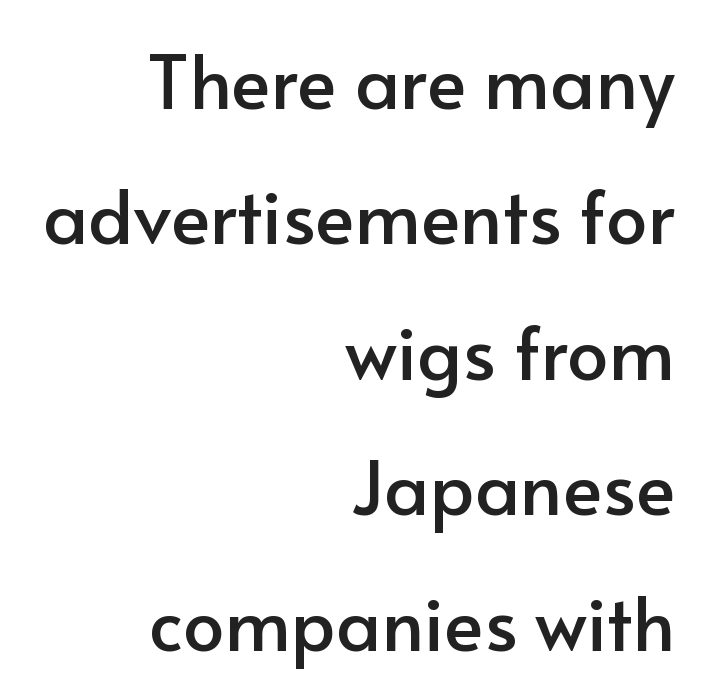
Each word holds together tightly as a unit, with standard inter-letter gaps. Is this a sans? Yes — the strokes have no serifs. Spacing verdict: proportional, widths tailored to each character. Horizontally, the lines are justified to the trailing edge only.
